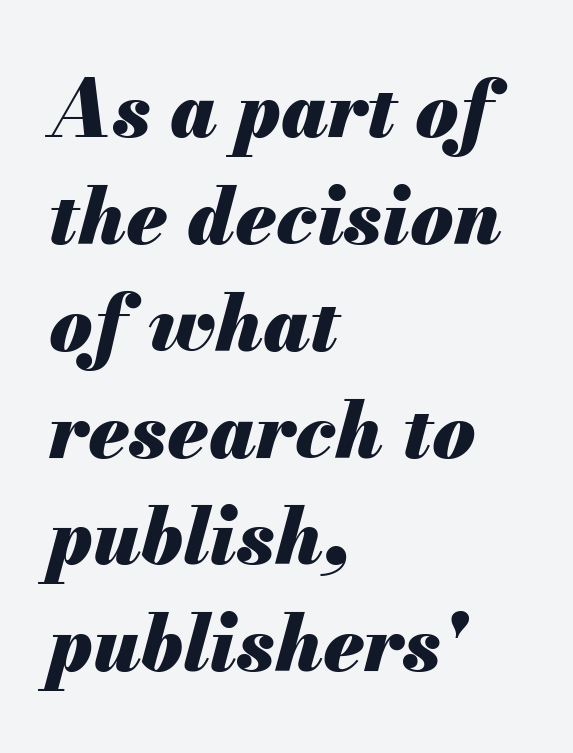
The image shows 78 px heavy type, italic (leaning right); set left-aligned, normal line spacing (1.37x), normal letter spacing, not underlined; medium stroke contrast and a small x-height.
